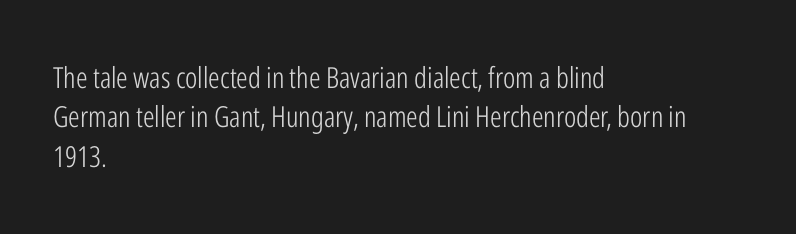
Is the block centered? No — it sits flush against the left margin. The area under the type is left untouched. The letters sit at their default tracking, neither squeezed nor spread. Honestly, the row spacing looks completely unremarkable.
